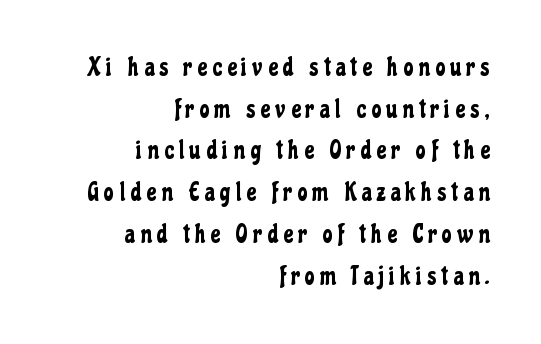
The image shows 25 px text type, upright; set right-aligned, normal line spacing (1.67x), unusually wide letter spacing (+0.22 em), not underlined.
